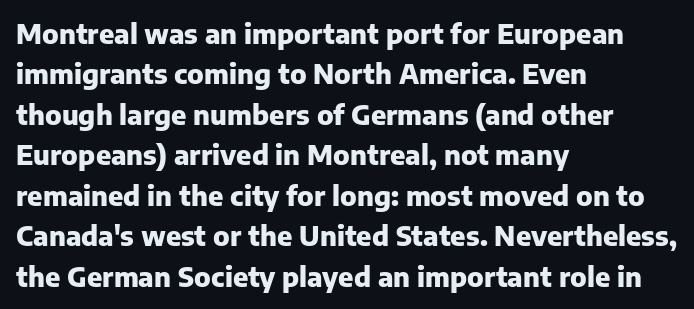
The image shows 27 px bold type, upright; set left-aligned, normal line spacing (1.5x), normal letter spacing, not underlined.
